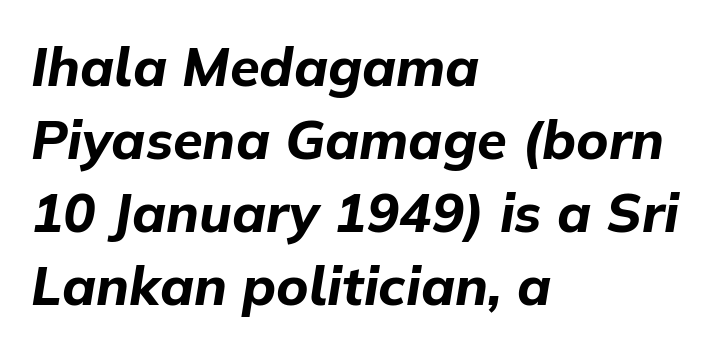
Q: Is the text bold? A: Yes.
Q: Is the text italic (slanted)? A: Yes, it leans right by about 9 degrees.
Q: Is the text underlined? A: No.
Q: How is the paragraph aligned? A: Left-aligned.
Q: Is the spacing between letters normal or unusually wide? A: Normal.
Q: Is the spacing between lines tight, normal or loose? A: Normal.
Q: Width (condensed, normal, or wide)? A: Normal.
Q: Stroke contrast? A: Low.
Q: x-height? A: Medium.
Q: Monospaced? A: No.
